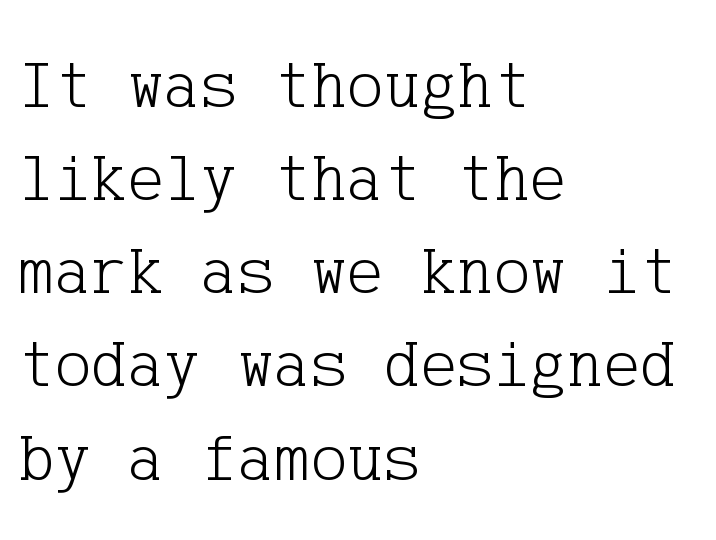
The image shows 69 px light serif type, upright; set left-aligned, normal line spacing (1.35x), normal letter spacing, not underlined; low stroke contrast and a medium x-height.
